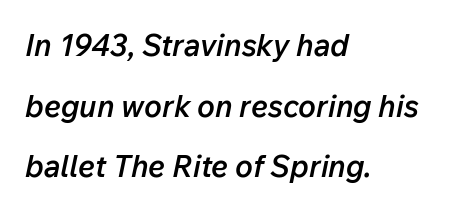
Does the leading feel generous? Absolutely, it's lavish. Honestly, there is no underline to notice here at all. Each glyph is drawn with semibold strokes, heavier than normal yet not fully bold. Standard letterfit; no display-style spreading of the glyphs. The letters advance in unequal steps, a hallmark of proportional type.
